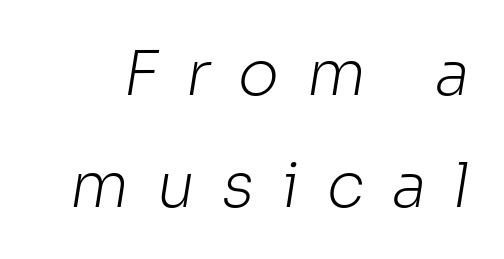
Q: Is the text bold? A: No.
Q: Is the typeface a serif or a sans-serif typeface? A: Sans-serif.
Q: Is the text underlined? A: No.
Q: Is the spacing between letters normal or unusually wide? A: Unusually wide.
Q: Width (condensed, normal, or wide)? A: Normal.
Q: Stroke contrast? A: Low.
Q: x-height? A: Medium.
Q: Monospaced? A: No.
